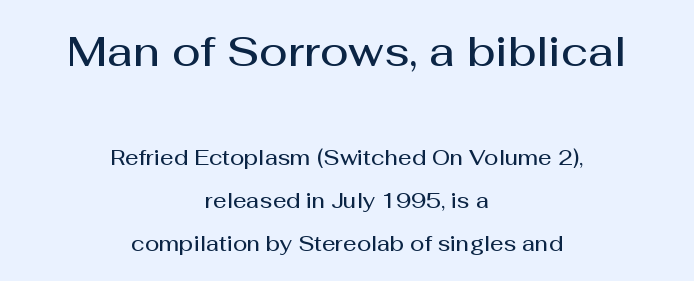
{"serif": "no", "italic": "no", "bold": "semi", "weight": "semibold", "width": "normal", "stroke_contrast": "medium", "x_height": "medium", "monospaced": "no", "underline": "no", "align": "center", "line_spacing": "loose", "line_spacing_ratio": 2.05, "letter_spacing": "normal", "letter_spacing_em": 0.0, "larger_block": "first", "size_ratio": 2.0, "glyph_px": 42}
